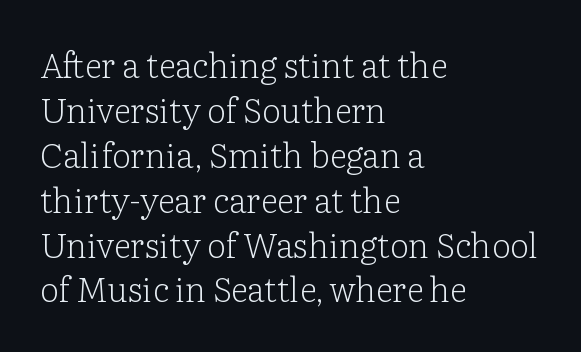
Q: Is the text bold? A: No.
Q: Is the text italic (slanted)? A: No, it is upright.
Q: Is the typeface a serif or a sans-serif typeface? A: Serif.
Q: Is the text underlined? A: No.
Q: How is the paragraph aligned? A: Left-aligned.
Q: Is the spacing between letters normal or unusually wide? A: Normal.
Q: Is the spacing between lines tight, normal or loose? A: Normal.
Q: Width (condensed, normal, or wide)? A: Normal.
Q: Stroke contrast? A: Low.
Q: x-height? A: Medium.
Q: Monospaced? A: No.
